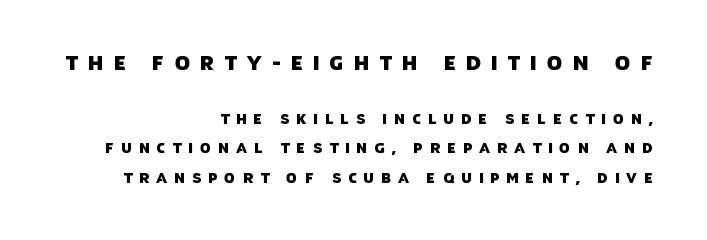
{"underline": "no", "align": "right", "line_spacing": "loose", "line_spacing_ratio": 2.1, "letter_spacing": "wide", "letter_spacing_em": 0.49, "larger_block": "first", "size_ratio": 1.43, "glyph_px": 20}
